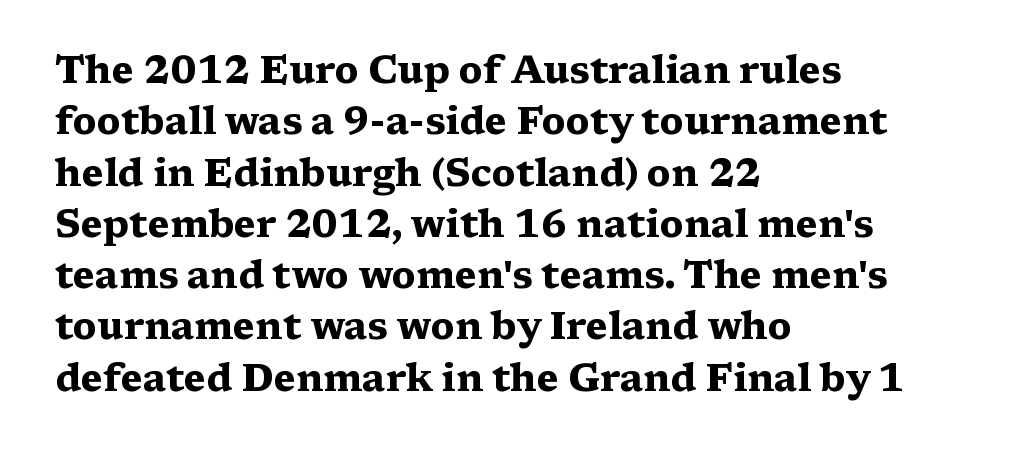
Q: Is the text bold? A: Yes.
Q: Is the text italic (slanted)? A: No, it is upright.
Q: Is the typeface a serif or a sans-serif typeface? A: Serif.
Q: Is the text underlined? A: No.
Q: How is the paragraph aligned? A: Left-aligned.
Q: Is the spacing between letters normal or unusually wide? A: Normal.
Q: Is the spacing between lines tight, normal or loose? A: Normal.
Q: Width (condensed, normal, or wide)? A: Wide.
Q: Stroke contrast? A: Medium.
Q: x-height? A: Medium.
Q: Monospaced? A: No.
